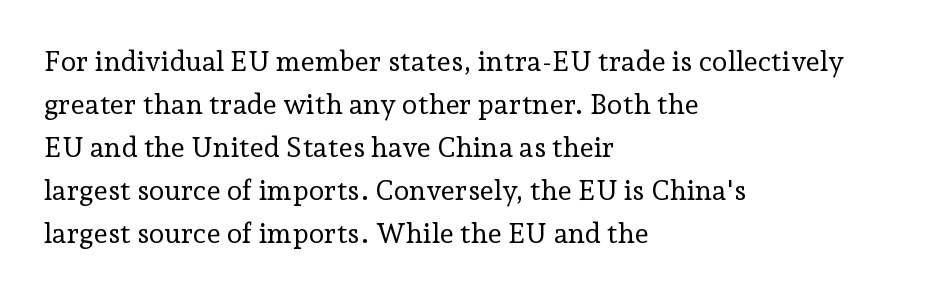
Character widths vary here, with narrow letters taking less room than wide ones. The letterforms sit at book weight or below. This sample uses an upright cut, with every glyph sitting square on the baseline. Between one letter and the next there's only the usual sliver of space.
